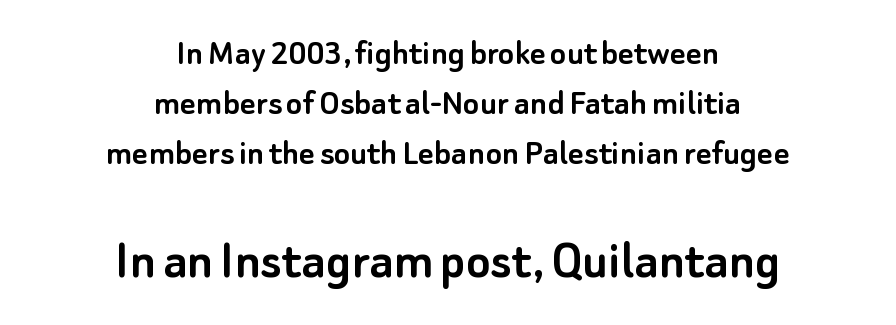
Q: Is the text italic (slanted)? A: No, it is upright.
Q: Is the typeface a serif or a sans-serif typeface? A: Sans-serif.
Q: Is the text underlined? A: No.
Q: How is the paragraph aligned? A: Centered.
Q: Is the spacing between letters normal or unusually wide? A: Normal.
Q: Is the spacing between lines tight, normal or loose? A: Normal.
Q: Which block of text is set in a larger size, the first (top) or the second (bottom)? A: The second (bottom) one.
Q: Width (condensed, normal, or wide)? A: Normal.
Q: Stroke contrast? A: Low.
Q: x-height? A: Small.
Q: Monospaced? A: No.
